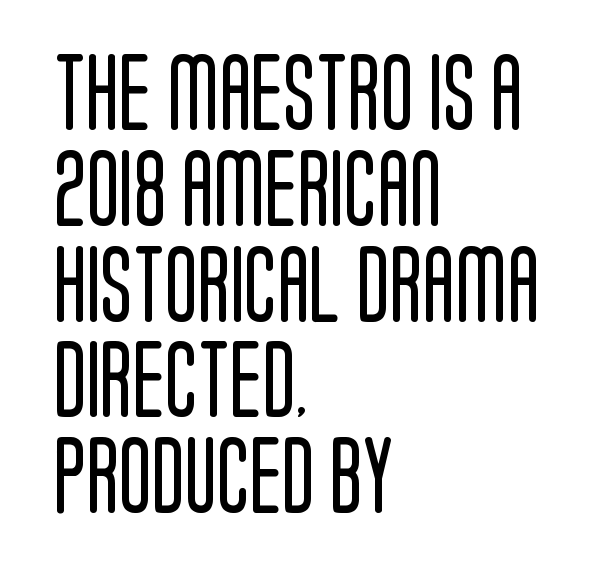
The image shows 76 px regular-weight, condensed sans-serif type, upright; set left-aligned, normal line spacing (1.26x), normal letter spacing, not underlined; low stroke contrast and a large x-height.
